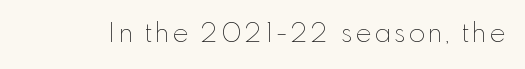
{"italic": "no", "bold": "no", "underline": "no", "glyph_px": 27}
